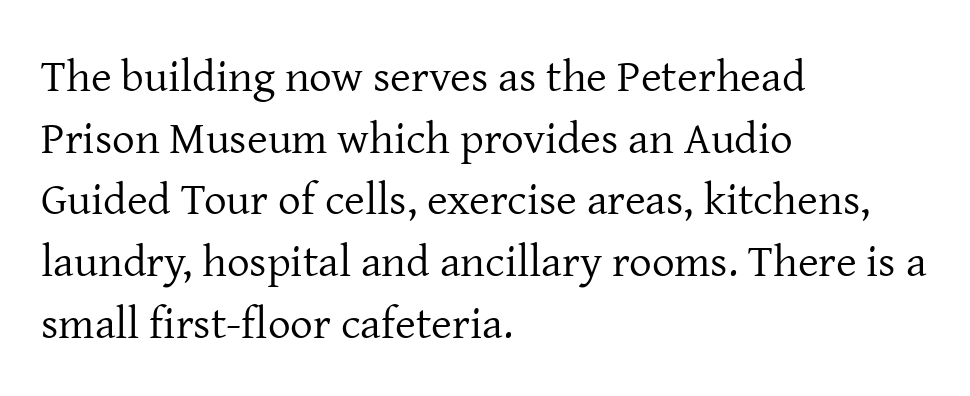
Looks like regular typesetting: each glyph gets only the width it needs. Decoration check: the copy has no underline. Line starts are locked; line ends wander. Compared with typical body copy, the letter spacing here is the same.
